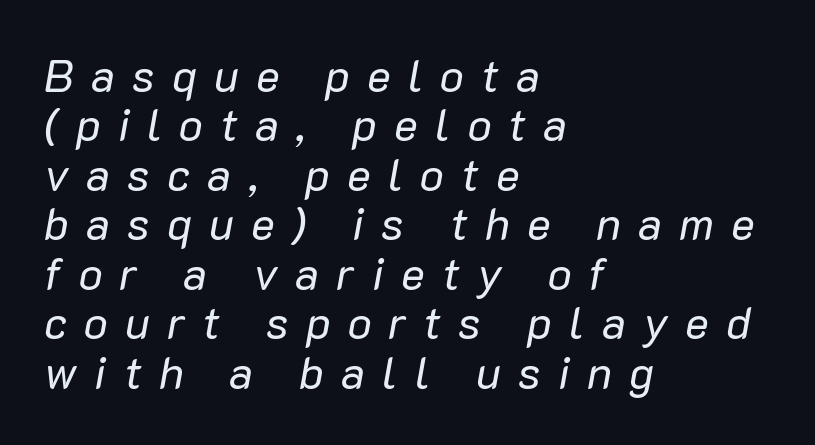
Q: Is the text bold? A: No.
Q: Is the text italic (slanted)? A: Yes, it leans right by about 10 degrees.
Q: Is the text underlined? A: No.
Q: How is the paragraph aligned? A: Left-aligned.
Q: Is the spacing between letters normal or unusually wide? A: Unusually wide.
Q: Is the spacing between lines tight, normal or loose? A: Tight.
Q: Width (condensed, normal, or wide)? A: Normal.
Q: Stroke contrast? A: Low.
Q: x-height? A: Medium.
Q: Monospaced? A: No.
